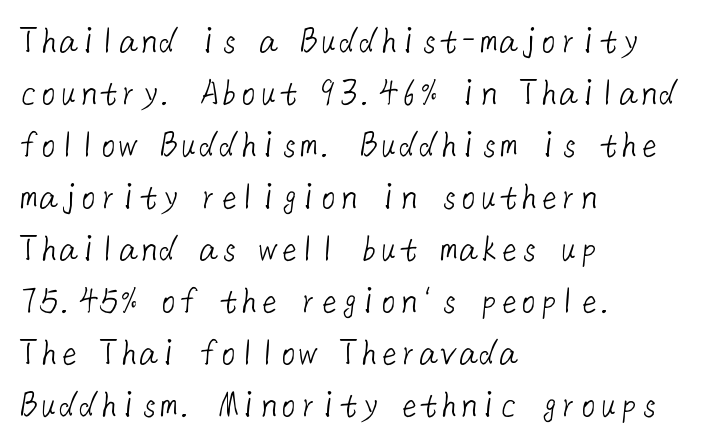
Q: Is the text bold? A: No.
Q: Is the typeface a serif or a sans-serif typeface? A: Sans-serif.
Q: Is the text underlined? A: No.
Q: How is the paragraph aligned? A: Left-aligned.
Q: Is the spacing between letters normal or unusually wide? A: Normal.
Q: Is the spacing between lines tight, normal or loose? A: Normal.
Q: Width (condensed, normal, or wide)? A: Normal.
Q: Stroke contrast? A: Low.
Q: x-height? A: Medium.
